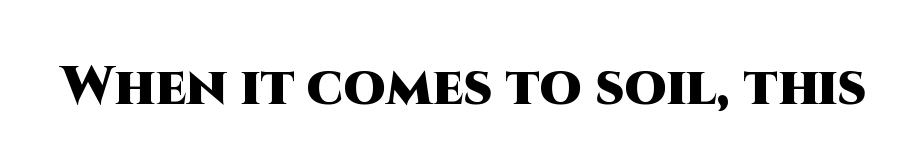
Q: Is the text bold? A: Yes.
Q: Is the text italic (slanted)? A: No, it is upright.
Q: Is the typeface a serif or a sans-serif typeface? A: Sans-serif.
Q: Is the text underlined? A: No.
Q: Is the spacing between letters normal or unusually wide? A: Normal.
Q: Width (condensed, normal, or wide)? A: Normal.
Q: Stroke contrast? A: High.
Q: x-height? A: Large.
Q: Monospaced? A: No.
